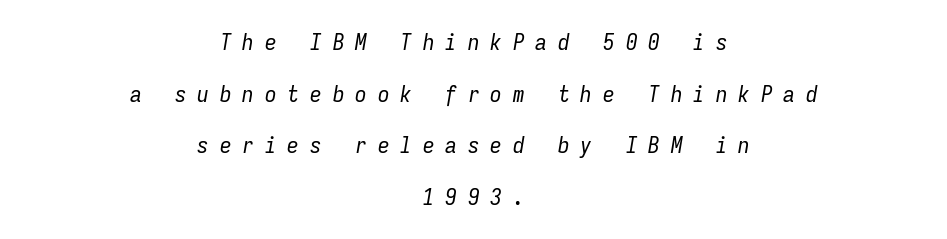
{"italic": "yes", "lean": "right", "slant_degrees": 9, "bold": "no", "underline": "no", "align": "center", "line_spacing": "loose", "line_spacing_ratio": 2.24, "letter_spacing": "wide", "letter_spacing_em": 0.48, "glyph_px": 23}
